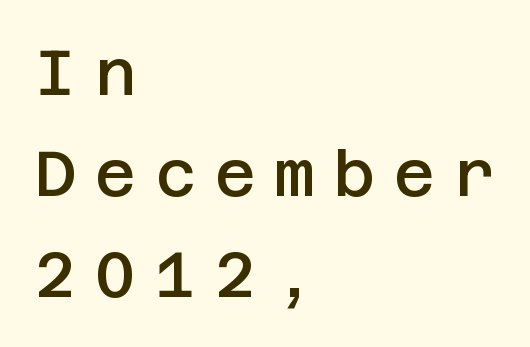
The image shows 63 px semibold sans-serif type, upright; set left-aligned, normal line spacing (1.6x), unusually wide letter spacing (+0.3 em), not underlined; low stroke contrast and a large x-height.
